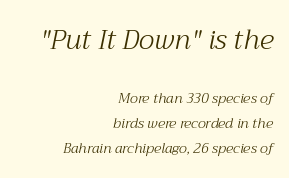
The image shows 27 px text type, italic (leaning right); set right-aligned, line spacing 1.79x, normal letter spacing, not underlined; the first (top) block is 1.93x larger.
